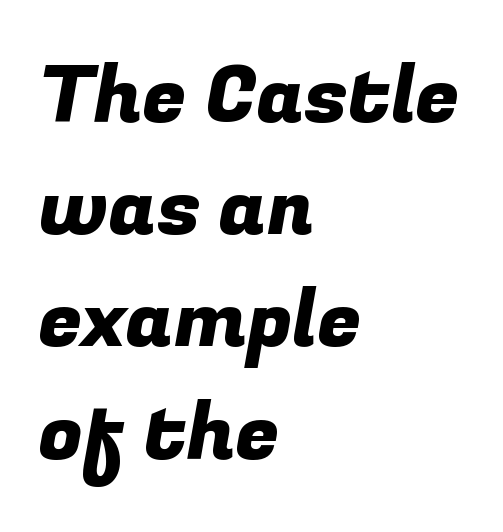
The image shows 79 px sans-serif type; set left-aligned, normal line spacing (1.42x), normal letter spacing, not underlined; low stroke contrast and a medium x-height.
